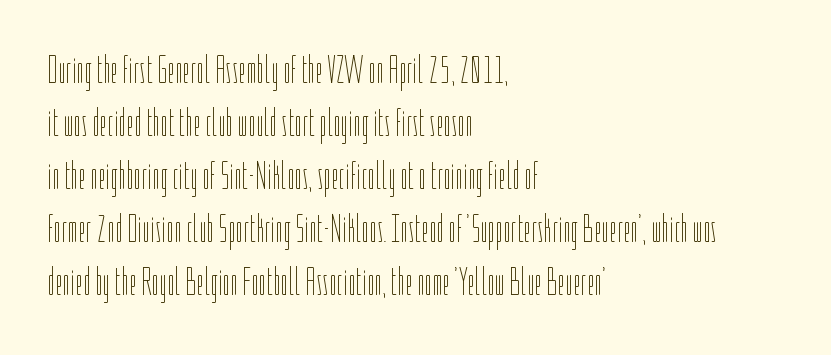
The image shows 39 px thin, condensed type, upright; set left-aligned, normal line spacing (1.36x), normal letter spacing, not underlined; low stroke contrast and a medium x-height.
